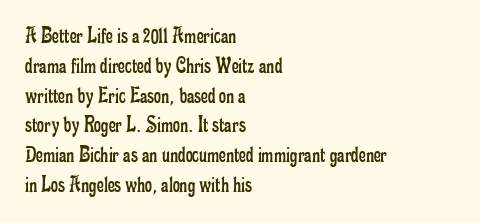
Q: Is the text bold? A: No.
Q: Is the text italic (slanted)? A: No, it is upright.
Q: Is the text underlined? A: No.
Q: How is the paragraph aligned? A: Left-aligned.
Q: Is the spacing between letters normal or unusually wide? A: Normal.
